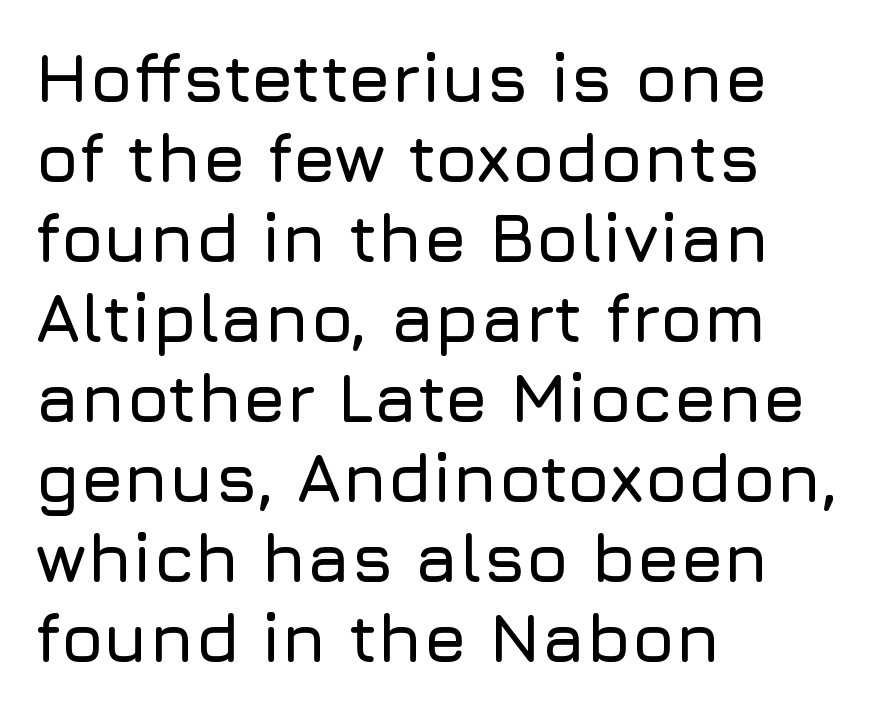
{"serif": "no", "italic": "no", "width": "normal", "stroke_contrast": "low", "x_height": "medium", "monospaced": "no", "underline": "no", "align": "left", "line_spacing_ratio": 1.16, "letter_spacing": "normal", "letter_spacing_em": 0.0, "glyph_px": 69}
